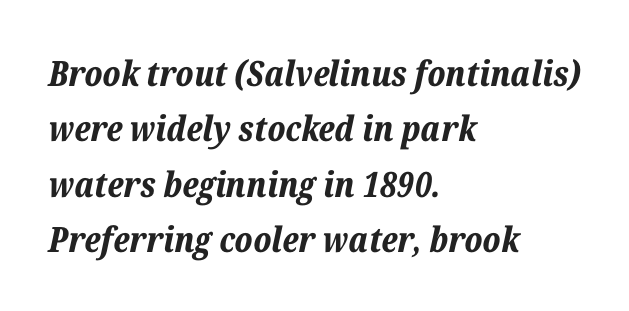
{"italic": "yes", "lean": "right", "slant_degrees": 12, "bold": "yes", "weight": "bold", "width": "normal", "stroke_contrast": "low", "x_height": "medium", "monospaced": "no", "underline": "no", "align": "left", "line_spacing": "normal", "line_spacing_ratio": 1.58, "letter_spacing": "normal", "letter_spacing_em": 0.0, "glyph_px": 35}
